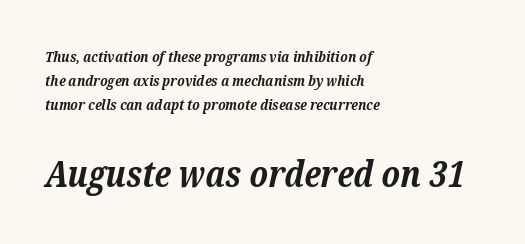
Q: Is the text bold? A: Yes.
Q: Is the text italic (slanted)? A: Yes, it leans right by about 12 degrees.
Q: Is the typeface a serif or a sans-serif typeface? A: Serif.
Q: Is the text underlined? A: No.
Q: How is the paragraph aligned? A: Left-aligned.
Q: Is the spacing between letters normal or unusually wide? A: Normal.
Q: Is the spacing between lines tight, normal or loose? A: Normal.
Q: Which block of text is set in a larger size, the first (top) or the second (bottom)? A: The second (bottom) one.
Q: Width (condensed, normal, or wide)? A: Normal.
Q: Stroke contrast? A: Low.
Q: x-height? A: Medium.
Q: Monospaced? A: No.
